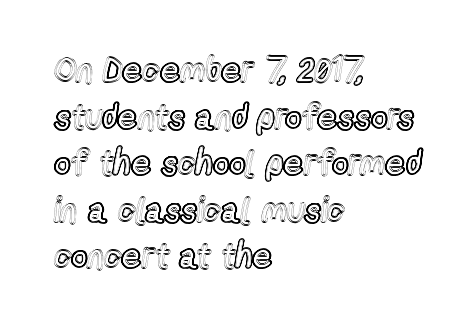
The image shows 35 px condensed type; set left-aligned, normal line spacing (1.33x), normal letter spacing, not underlined; a medium x-height.
